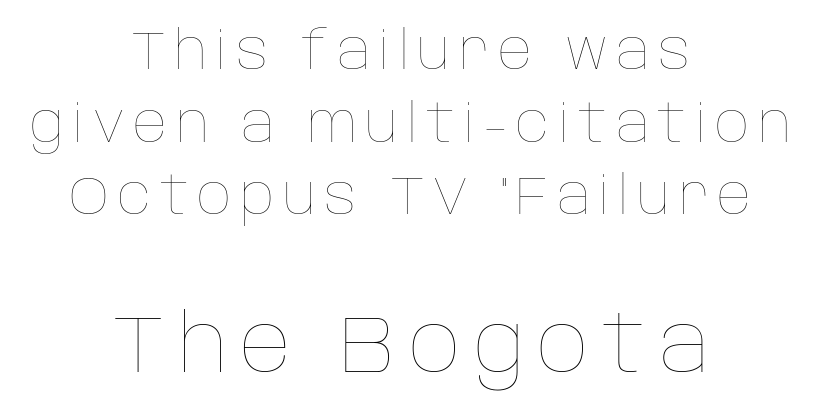
Q: Is the text bold? A: No.
Q: Is the text italic (slanted)? A: No, it is upright.
Q: Is the text underlined? A: No.
Q: How is the paragraph aligned? A: Centered.
Q: Is the spacing between lines tight, normal or loose? A: Normal.
Q: Which block of text is set in a larger size, the first (top) or the second (bottom)? A: The second (bottom) one.
Q: Width (condensed, normal, or wide)? A: Normal.
Q: Stroke contrast? A: Low.
Q: x-height? A: Large.
Q: Monospaced? A: No.
